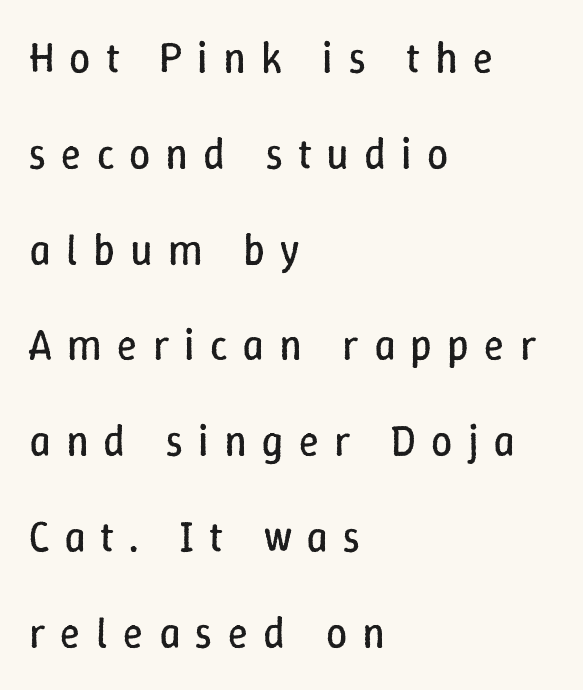
The specimen omits any rule beneath the text block's lines. Looks like regular typesetting: each glyph gets only the width it needs. Look at the tracking — it's clearly loosened, letters drifting apart. The axis of the letterforms is exactly vertical. The paragraph shown leans on its left margin.
